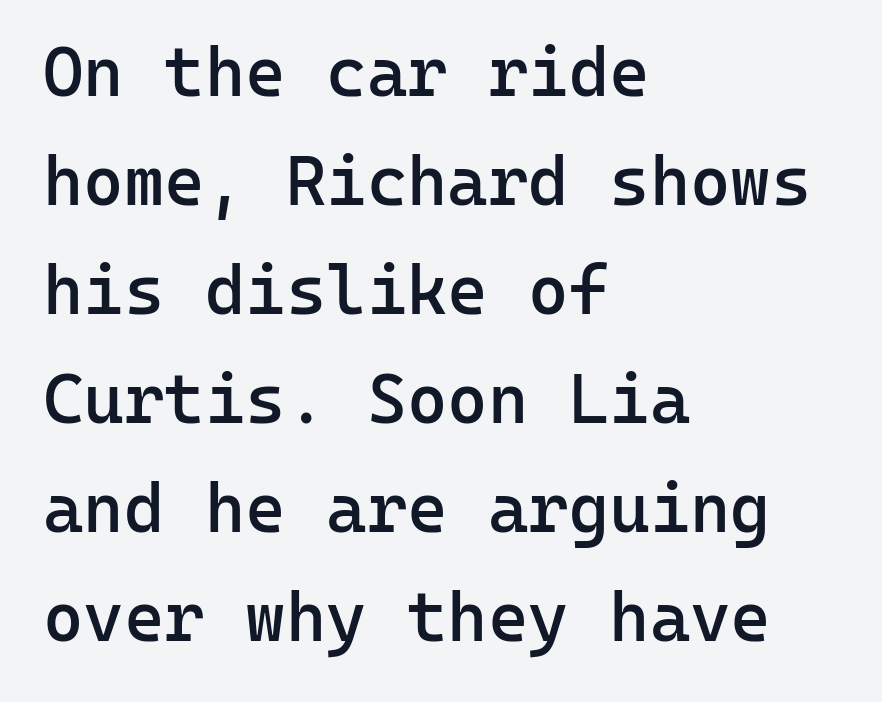
The image shows 69 px semibold sans-serif type, upright, monospaced; set left-aligned, normal line spacing (1.58x), normal letter spacing, not underlined; low stroke contrast and a medium x-height.
